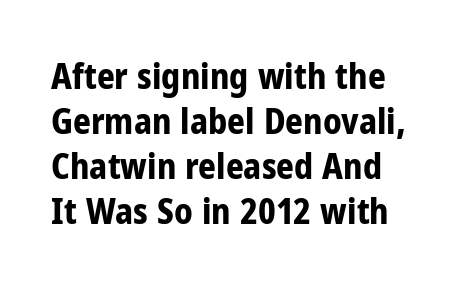
Notice how the stems are strictly vertical — no italics here. Quick note: interline space is typical. Bare-footed words on every line. This is heavy type, rendered in bold.
